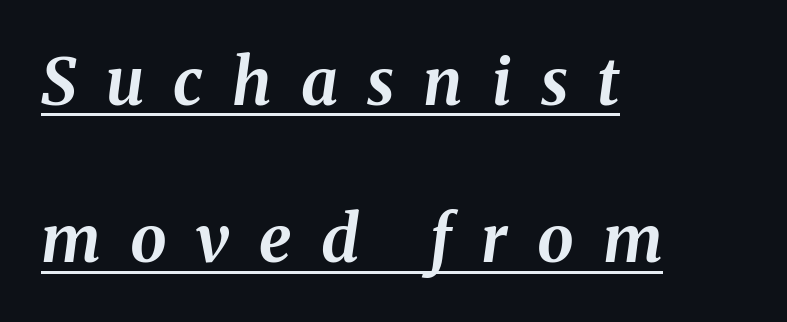
The image shows 65 px bold type, italic (leaning right); set left-aligned, loose line spacing (2.42x), unusually wide letter spacing (+0.45 em), underlined; medium stroke contrast and a medium x-height.
